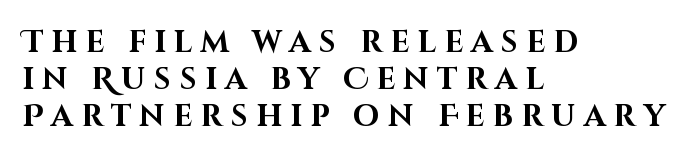
{"serif": "no", "italic": "no", "bold": "yes", "weight": "bold", "width": "normal", "stroke_contrast": "high", "x_height": "large", "monospaced": "no", "underline": "no", "align": "left", "line_spacing_ratio": 1.24, "letter_spacing": "wide", "letter_spacing_em": 0.27, "glyph_px": 30}
